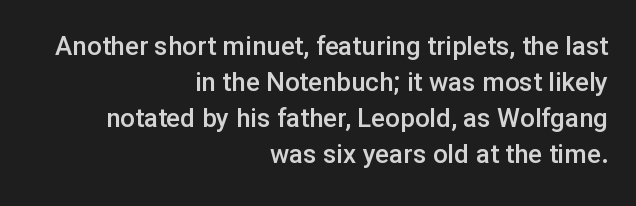
Q: Is the text bold? A: Semi-bold.
Q: Is the text italic (slanted)? A: No, it is upright.
Q: Is the text underlined? A: No.
Q: How is the paragraph aligned? A: Right-aligned.
Q: Is the spacing between letters normal or unusually wide? A: Normal.
Q: Is the spacing between lines tight, normal or loose? A: Normal.
